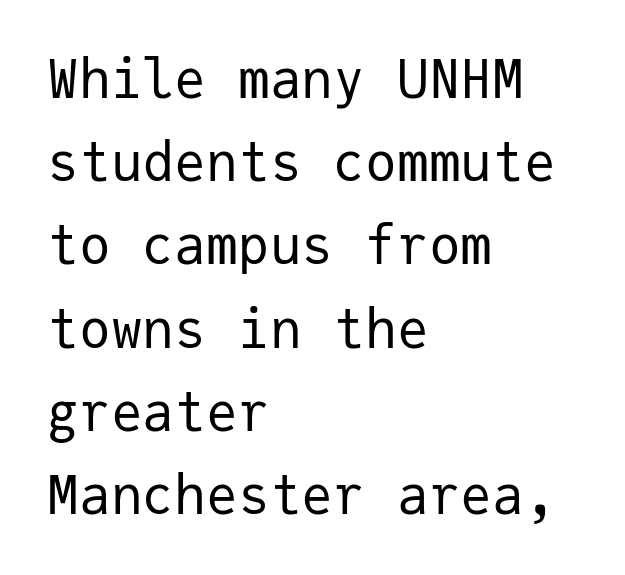
The image shows 53 px regular-weight sans-serif type, upright, monospaced; set left-aligned, normal line spacing (1.57x), normal letter spacing, not underlined; low stroke contrast and a medium x-height.
